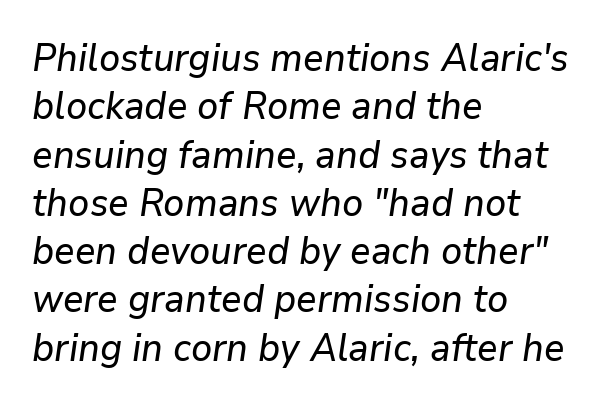
Q: Is the text italic (slanted)? A: Yes, it leans right by about 9 degrees.
Q: Is the text underlined? A: No.
Q: How is the paragraph aligned? A: Left-aligned.
Q: Is the spacing between letters normal or unusually wide? A: Normal.
Q: Is the spacing between lines tight, normal or loose? A: Normal.
Q: Width (condensed, normal, or wide)? A: Normal.
Q: Stroke contrast? A: Low.
Q: x-height? A: Medium.
Q: Monospaced? A: No.
